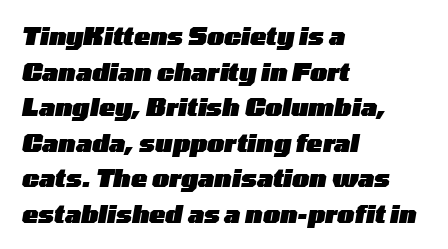
The image shows 24 px bold type, italic (leaning right); set left-aligned, normal line spacing (1.48x), normal letter spacing, not underlined.
